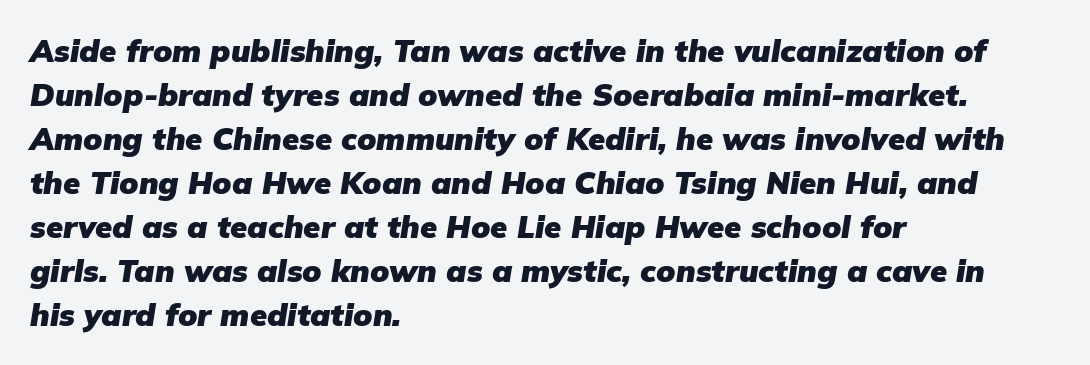
Quick note: italic. Observe the ordinary spacing: letters are neighbours, not strangers. Regarding leading, the lines here are spaced in the standard way. The compositor pushed each line to the left boundary. You'd pick this weight for a headline — it's a proper bold. You could not count columns in this text — the font is proportionally spaced.
